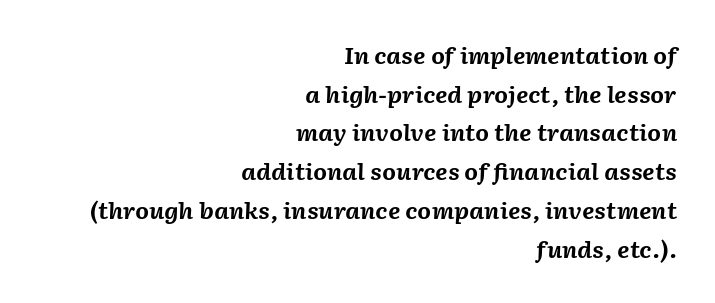
The area under the type is left untouched. The rendering uses a bold face; every stroke is thick and dark. No extra tracking has been applied to these lines. If you drew a ruler down the right edge, every line would touch it.
